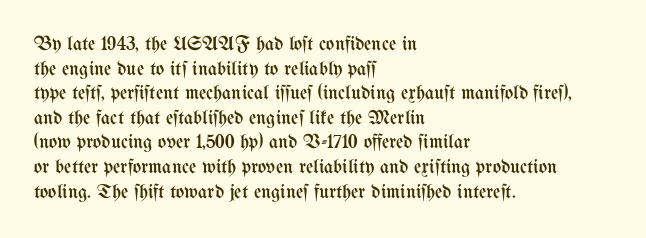
Casual observation: everything's shoved over to the left. This is not heavy type; no bold has been used. Italic? Not at all — the glyphs are vertical. The space beneath each line is pristine and unruled. No extra tracking has been applied to these lines.
